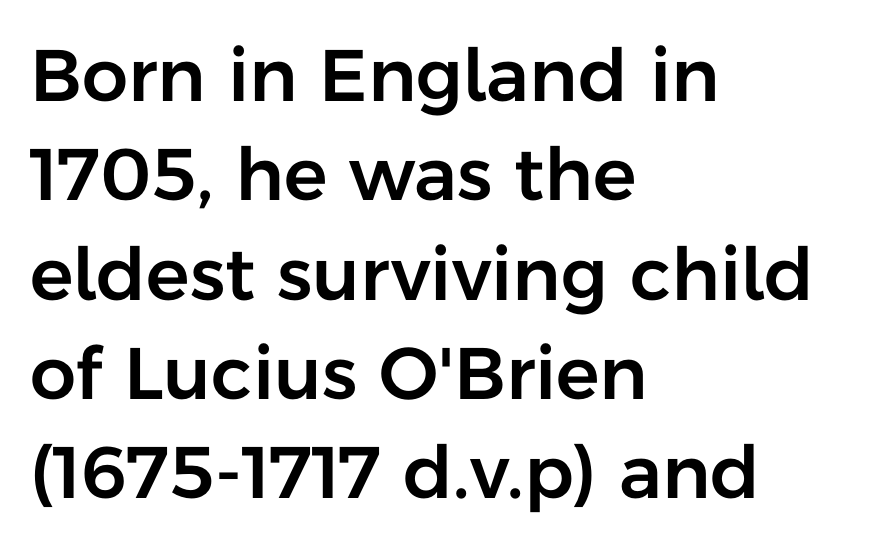
{"serif": "no", "italic": "no", "width": "normal", "stroke_contrast": "low", "x_height": "medium", "monospaced": "no", "underline": "no", "align": "left", "line_spacing": "normal", "line_spacing_ratio": 1.36, "letter_spacing": "normal", "letter_spacing_em": 0.0, "glyph_px": 73}
